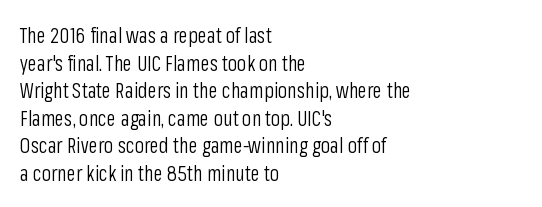
{"italic": "no", "bold": "no", "underline": "no", "align": "left", "line_spacing": "normal", "line_spacing_ratio": 1.31, "letter_spacing": "normal", "letter_spacing_em": 0.0, "glyph_px": 21}
